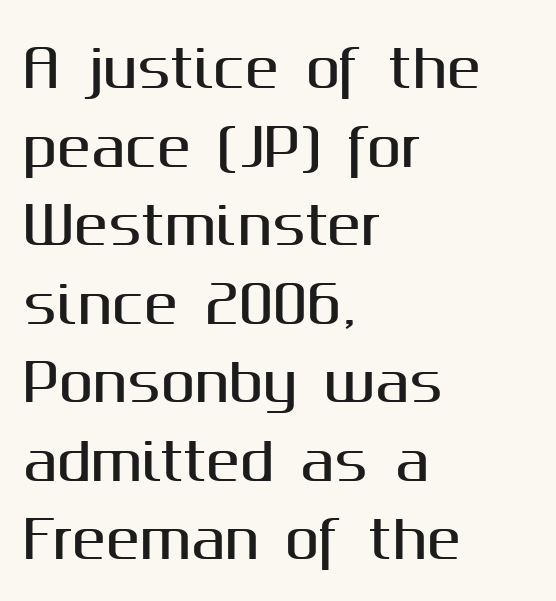
The image shows 51 px sans-serif type, upright; set left-aligned, normal line spacing (1.54x), normal letter spacing, not underlined; medium stroke contrast and a medium x-height.
